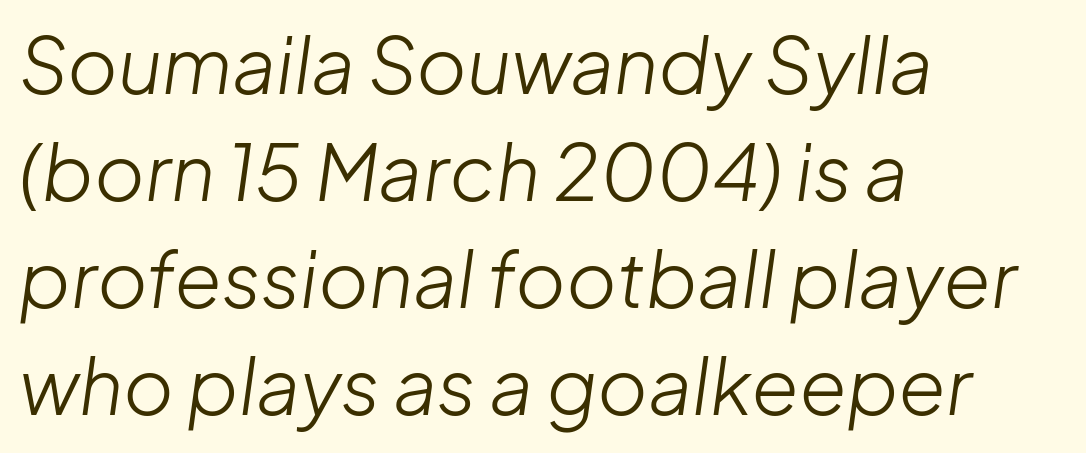
The image shows 77 px light type, italic (leaning right); set left-aligned, normal line spacing (1.39x), normal letter spacing, not underlined; low stroke contrast and a medium x-height.
